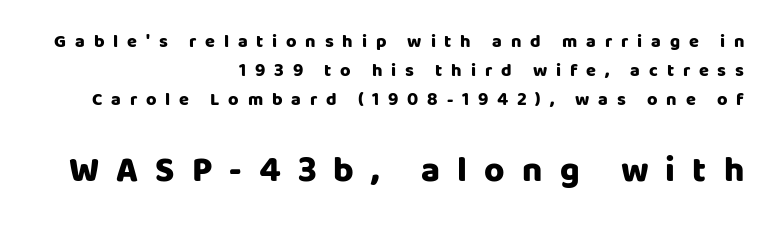
Q: Is the text bold? A: Yes.
Q: Is the text italic (slanted)? A: No, it is upright.
Q: Is the typeface a serif or a sans-serif typeface? A: Sans-serif.
Q: Is the text underlined? A: No.
Q: How is the paragraph aligned? A: Right-aligned.
Q: Is the spacing between letters normal or unusually wide? A: Unusually wide.
Q: Is the spacing between lines tight, normal or loose? A: Normal.
Q: Which block of text is set in a larger size, the first (top) or the second (bottom)? A: The second (bottom) one.
Q: Width (condensed, normal, or wide)? A: Normal.
Q: Stroke contrast? A: Low.
Q: x-height? A: Large.
Q: Monospaced? A: No.
